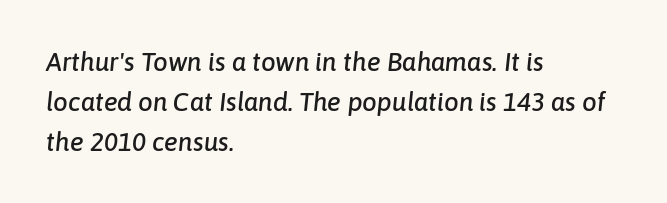
{"italic": "yes", "lean": "right", "slant_degrees": 6, "underline": "no", "align": "left", "line_spacing": "normal", "line_spacing_ratio": 1.53, "letter_spacing": "normal", "letter_spacing_em": 0.0, "glyph_px": 26}
